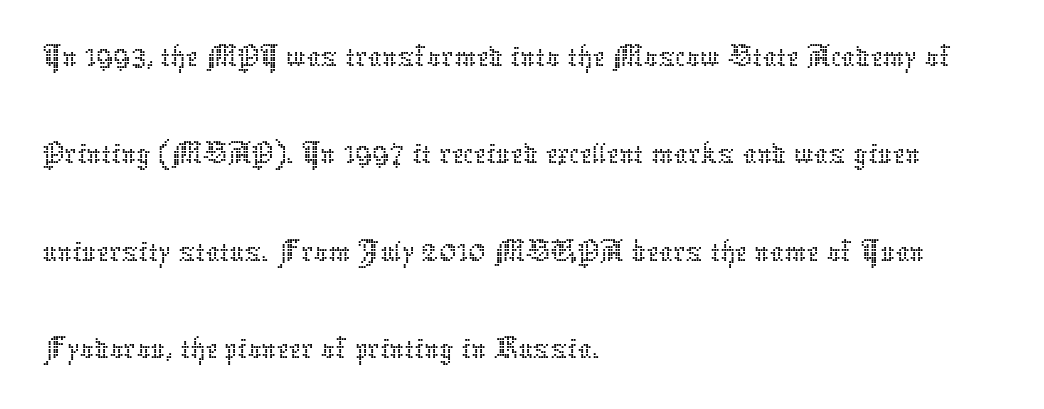
The image shows 69 px thin type, upright; set left-aligned, normal line spacing (1.41x), normal letter spacing, not underlined; low stroke contrast and a medium x-height.
